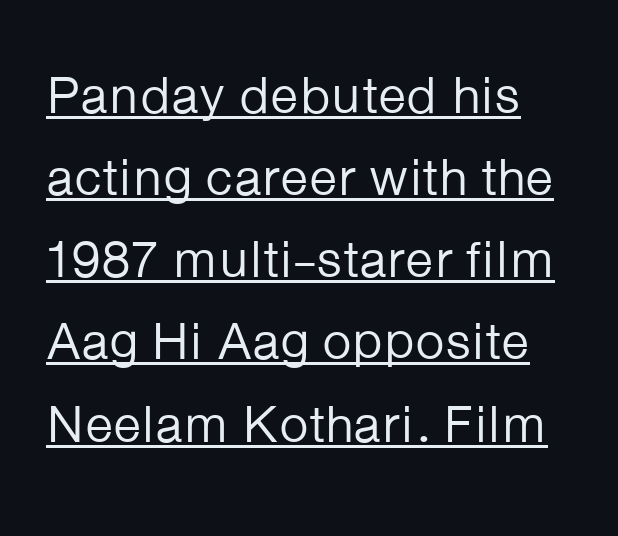
Q: Is the text bold? A: No.
Q: Is the text italic (slanted)? A: No, it is upright.
Q: Is the typeface a serif or a sans-serif typeface? A: Sans-serif.
Q: Is the text underlined? A: Yes.
Q: Is the spacing between letters normal or unusually wide? A: Normal.
Q: Is the spacing between lines tight, normal or loose? A: Normal.
Q: Width (condensed, normal, or wide)? A: Normal.
Q: Stroke contrast? A: Low.
Q: x-height? A: Medium.
Q: Monospaced? A: No.
